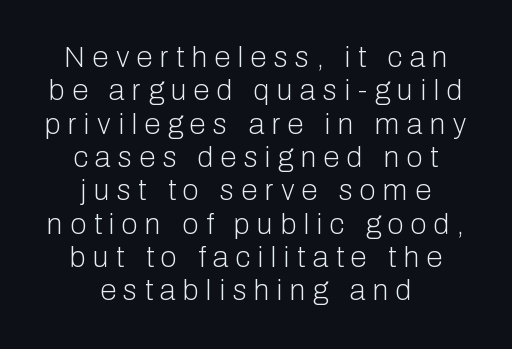
The image shows 29 px light sans-serif type, upright; set centered, tight line spacing (1.15x), unusually wide letter spacing (+0.26 em), not underlined; low stroke contrast and a medium x-height.
